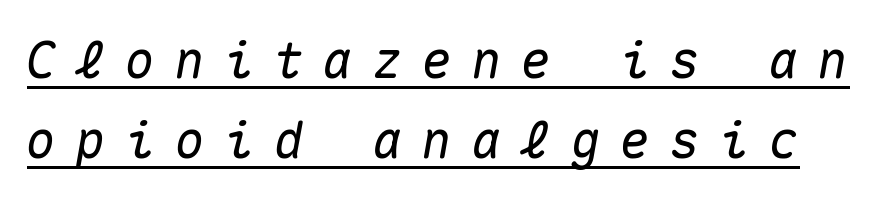
Somebody hit Ctrl+U on this one — the words are underlined. The letters march in equal steps, a hallmark of fixed-pitch type. Looking at the ascenders, they clearly lean. How are the letters spaced? Widely, with obvious added tracking.
